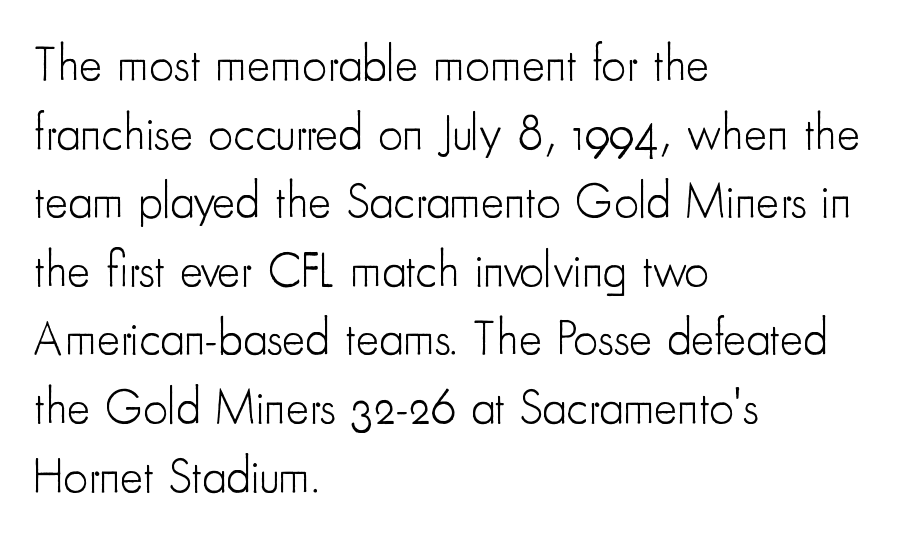
The image shows 49 px light, condensed sans-serif type, upright; set left-aligned, normal line spacing (1.4x), normal letter spacing, not underlined; low stroke contrast and a small x-height.
